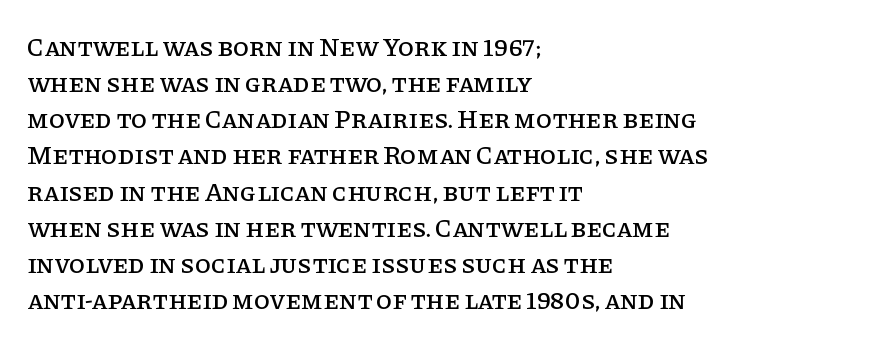
Q: Is the text italic (slanted)? A: No, it is upright.
Q: Is the text underlined? A: No.
Q: How is the paragraph aligned? A: Left-aligned.
Q: Is the spacing between letters normal or unusually wide? A: Normal.
Q: Is the spacing between lines tight, normal or loose? A: Normal.
